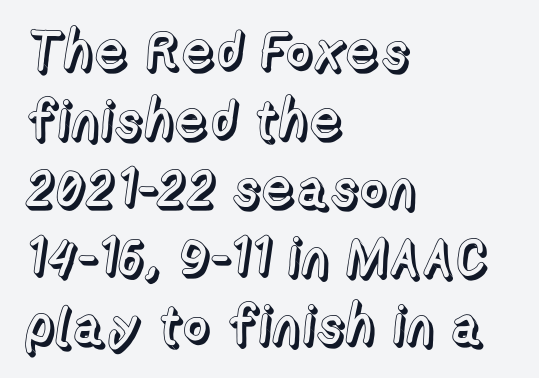
Q: Is the text italic (slanted)? A: Yes.
Q: Is the text underlined? A: No.
Q: How is the paragraph aligned? A: Left-aligned.
Q: Is the spacing between letters normal or unusually wide? A: Normal.
Q: Is the spacing between lines tight, normal or loose? A: Normal.
Q: Width (condensed, normal, or wide)? A: Normal.
Q: x-height? A: Medium.
Q: Monospaced? A: No.
